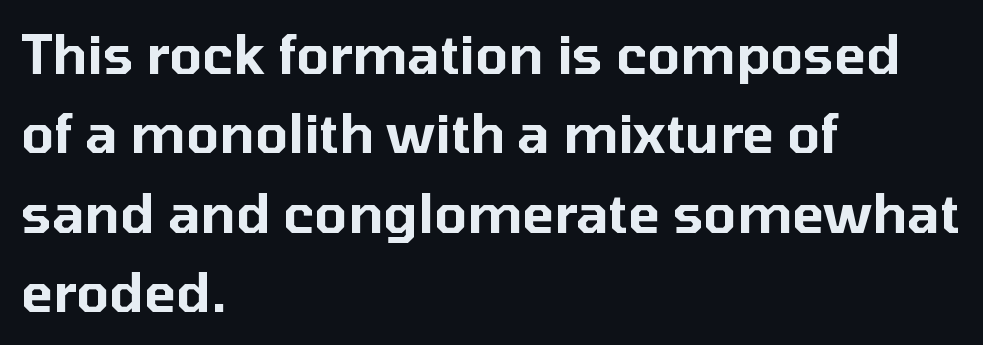
The letters stand straight up with perfectly vertical stems. Beneath every word, the page is bare. The ragged edge is on the right, which tells us the setting is flush left. The rendering uses a moderate line-height, typical for paragraphs. I'd call this a sans setting — the letters go barefoot. You could call the tracking neutral — neither tight nor loose.
